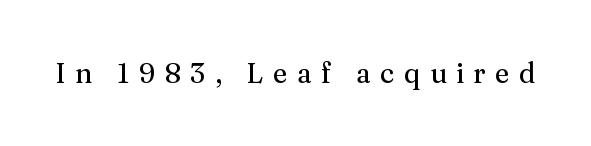
Here the designer chose a conventional face with non-uniform glyph widths. Is the letter spacing exaggerated? Yes — the characters are pushed far apart. The glyphs are unaccompanied by any horizontal stroke below them. Unlike italic type, these characters show no tilt at all. Old-style or modern, the face here clearly has serifs.
